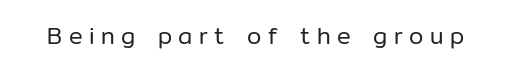
Q: Is the text bold? A: No.
Q: Is the text italic (slanted)? A: No, it is upright.
Q: Is the text underlined? A: No.
Q: Is the spacing between letters normal or unusually wide? A: Unusually wide.
